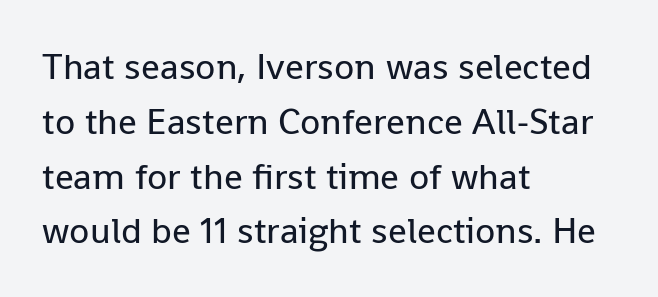
This sample has the flowing, uneven cadence of proportional lettering. Classification — sans serif. Is the type heavy? It reads as light-to-regular instead. Is the letter spacing exaggerated? No — it looks like the ordinary default. Ordinary non-slanted type is in use. Each row of text sits above clean, open space.
